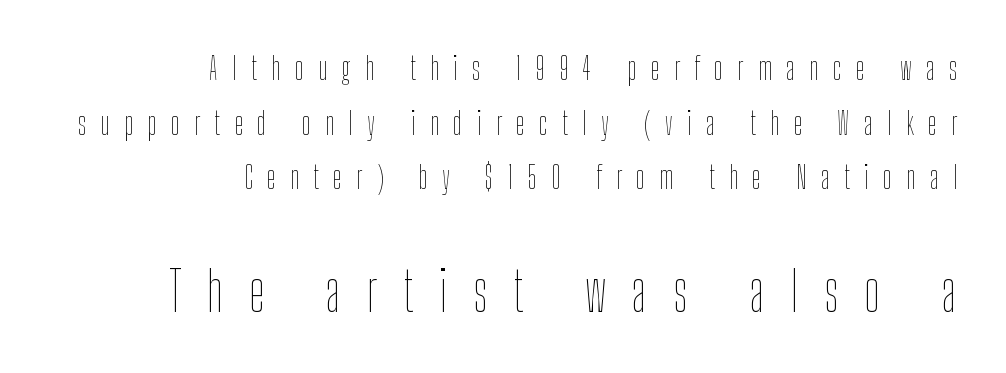
The image shows 55 px thin, condensed type, upright; set right-aligned, line spacing 1.76x, unusually wide letter spacing (+0.47 em), not underlined; the second (bottom) block is 1.77x larger; low stroke contrast and a medium x-height.
